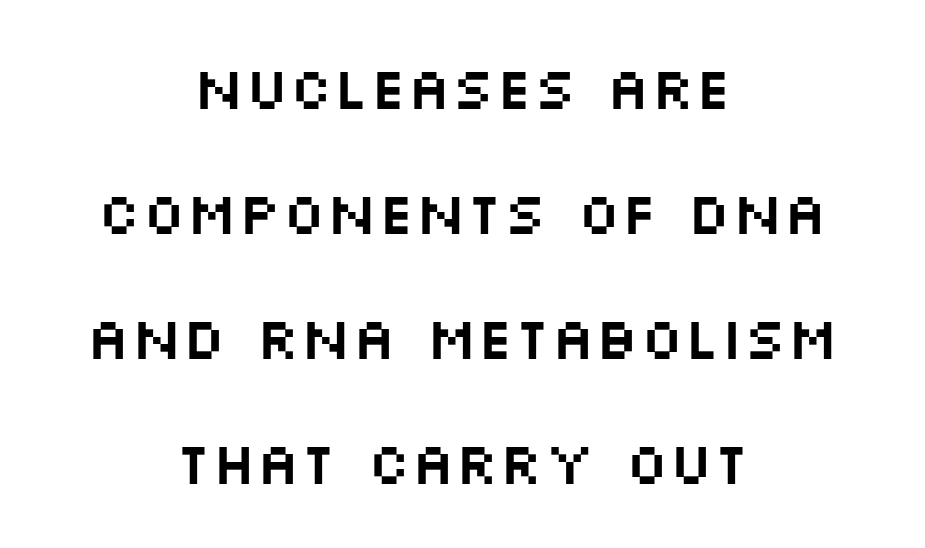
Here the glyphs are tracked normally, forming tight word shapes. This block would shrink considerably if given ordinary leading; it's expanded now. Italic: no, the glyphs are upright roman. The passage shown is not underscored anywhere. This sample uses a sans-serif face. A student would call this center alignment; a typographer would say set centered.
